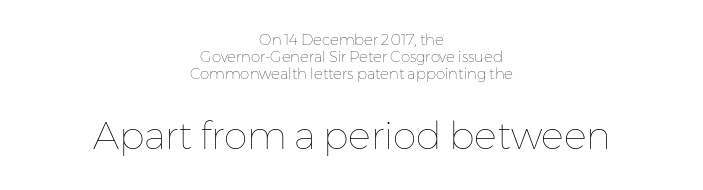
{"italic": "no", "bold": "no", "weight": "thin", "width": "normal", "stroke_contrast": "low", "x_height": "medium", "monospaced": "no", "underline": "no", "align": "center", "line_spacing": "tight", "line_spacing_ratio": 1.15, "letter_spacing": "normal", "letter_spacing_em": 0.0, "larger_block": "second", "size_ratio": 2.53, "glyph_px": 38}
